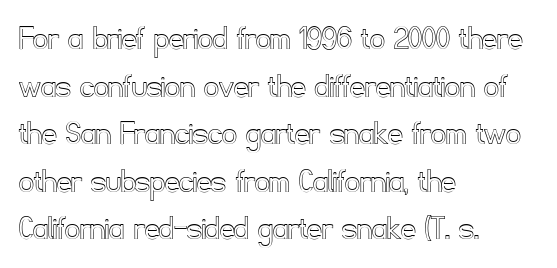
A roman cut, with each character standing at attention. Short note: letters normally spaced. Any mark beneath the type? The region is blank. Is this a fixed-width face? No — the glyphs have proportional, varying widths. Vertically, the passage feels balanced, rows spaced as you'd expect. All the whitespace from short lines collects on the right.
